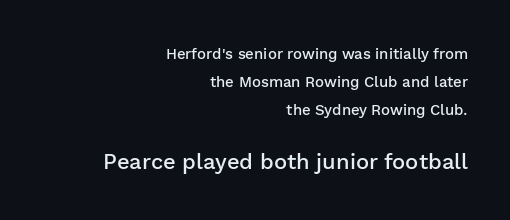
Of the two passages, the one underneath uses the larger point size. Its strokes are somewhat broadened, the hallmark of semibold type. Each row of text sits above clean, open space. The line texture is even and compact thanks to regular tracking.
